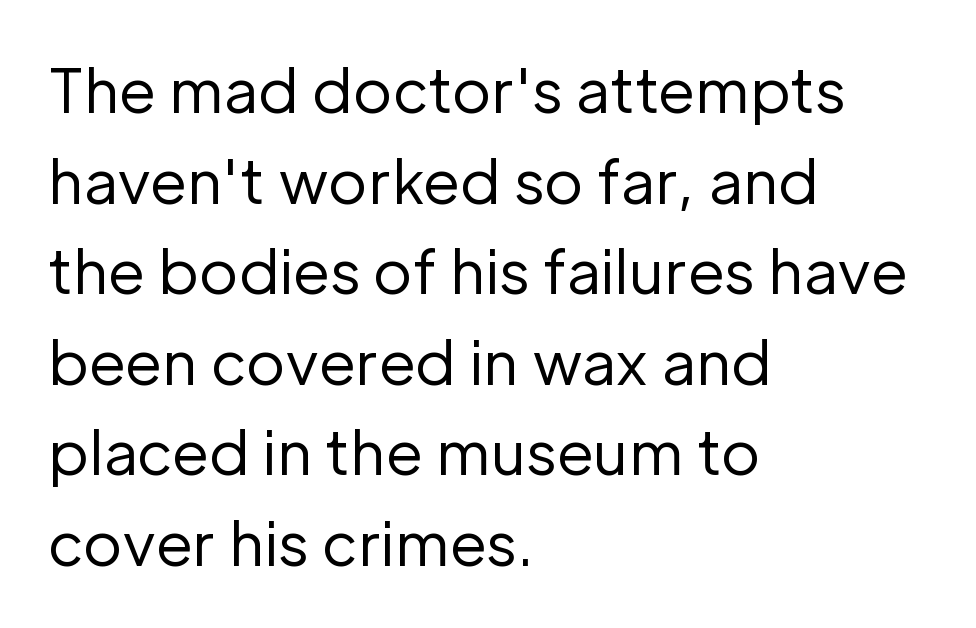
The paragraph shown leans on its left margin. Rendered with straight, roman letterforms. Honestly, there is no underline to notice here at all. Weight: regular or lighter.
